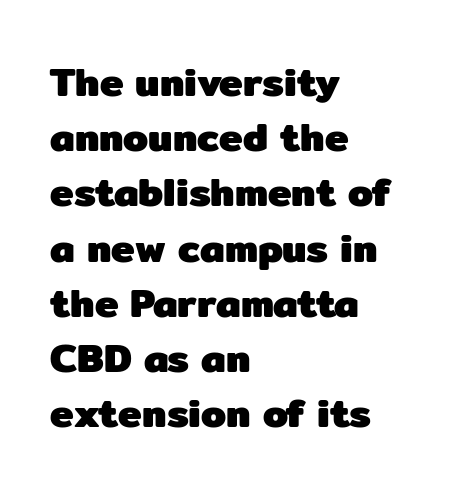
The face used here is a sans, in the tradition of grotesques and geometrics. Does extra space separate the letters? No, they use regular spacing. If you drew a line through each stem, it would be perfectly vertical. The passage shown is typed in a proportional face where columns would drift. The space beneath each line is pristine and unruled. Rows of type keep a routine distance in the vertical direction.
